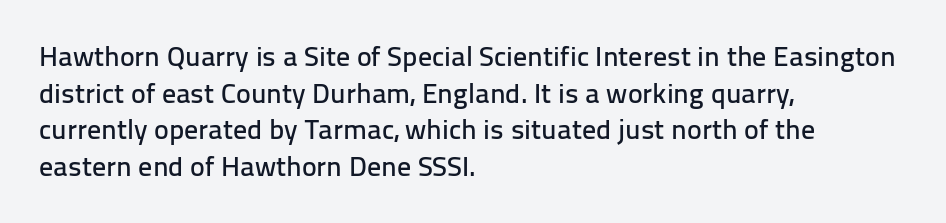
Is there any slant? The stems are plumb. Characters follow at the spacing the type designer built in. This rendering features lettering with no underline. Character widths vary here, with narrow letters taking less room than wide ones. Successive baselines arrive at the customary interval.
